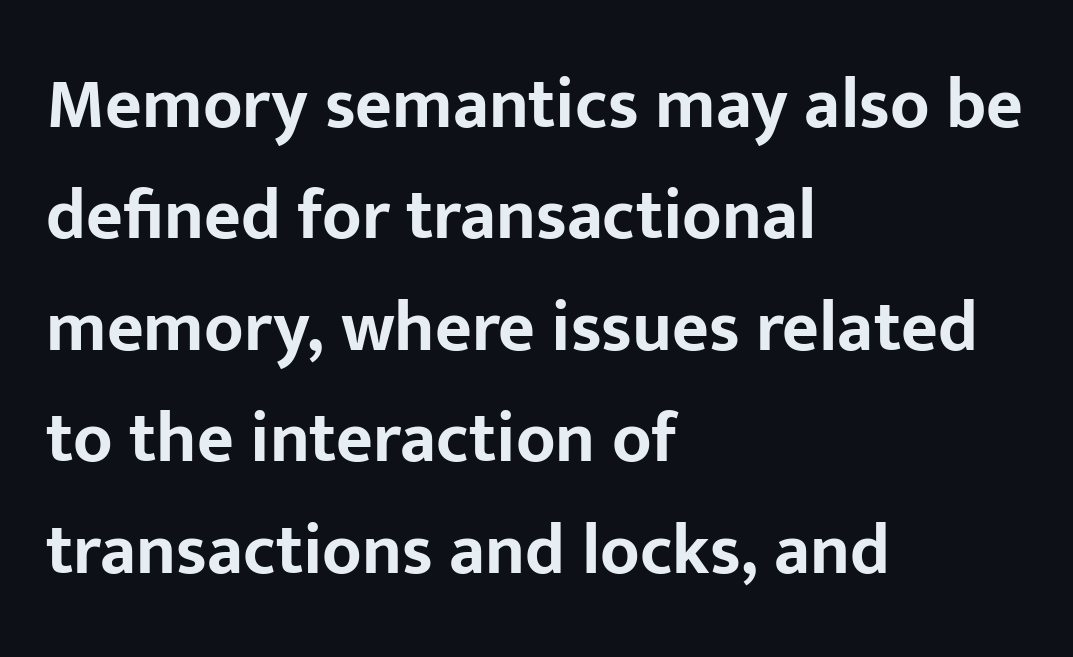
A bare baseline throughout the passage. This rendering uses left alignment, leaving the right contour irregular. A typesetter would call this proportional, since set widths differ per character. The horizontal fit of the characters is conventional and even. Posture: upright roman.
